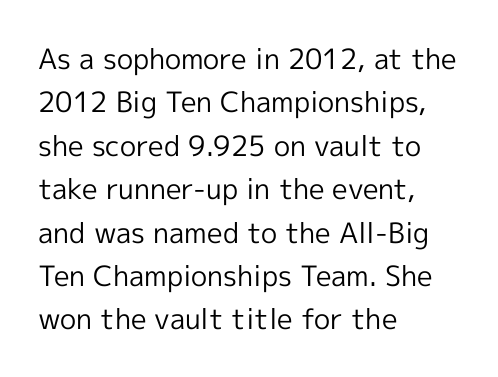
Q: Is the text bold? A: No.
Q: Is the text italic (slanted)? A: No, it is upright.
Q: Is the typeface a serif or a sans-serif typeface? A: Sans-serif.
Q: Is the text underlined? A: No.
Q: How is the paragraph aligned? A: Left-aligned.
Q: Is the spacing between letters normal or unusually wide? A: Normal.
Q: Is the spacing between lines tight, normal or loose? A: Normal.
Q: Width (condensed, normal, or wide)? A: Normal.
Q: x-height? A: Medium.
Q: Monospaced? A: No.
